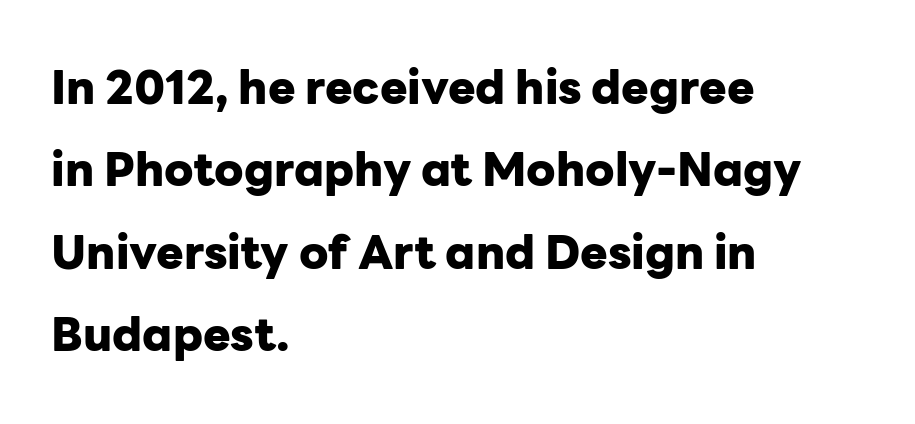
Q: Is the text bold? A: Yes.
Q: Is the text italic (slanted)? A: No, it is upright.
Q: Is the typeface a serif or a sans-serif typeface? A: Sans-serif.
Q: Is the text underlined? A: No.
Q: How is the paragraph aligned? A: Left-aligned.
Q: Is the spacing between letters normal or unusually wide? A: Normal.
Q: Width (condensed, normal, or wide)? A: Normal.
Q: Stroke contrast? A: Low.
Q: x-height? A: Medium.
Q: Monospaced? A: No.
